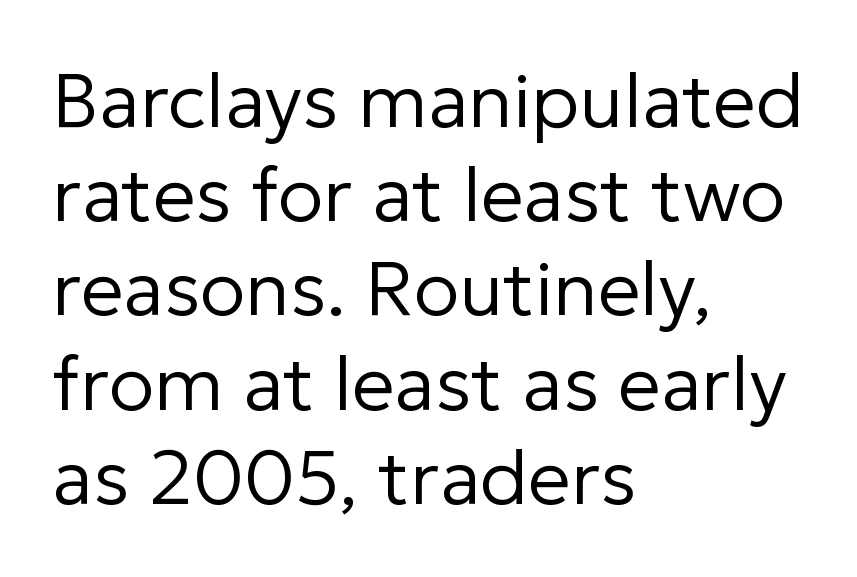
The image shows 76 px regular-weight sans-serif type, upright; set left-aligned, line spacing 1.24x, normal letter spacing, not underlined; low stroke contrast and a medium x-height.
